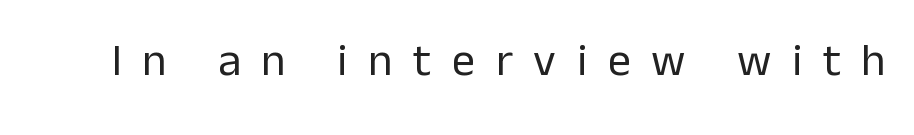
Letter spacing: wide. The weight tops out at a normal text grade. Think of a printed novel: that variable character pitch is what you see here. The space beneath each line is pristine and unruled. The font family rendered here belongs to the sans-serif group. Ascenders rise straight up at ninety degrees.
